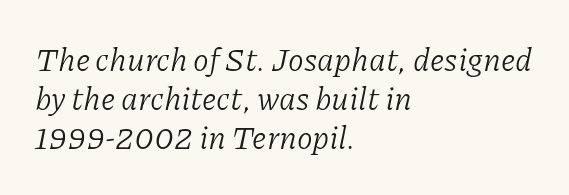
{"serif": "yes", "italic": "yes", "lean": "right", "slant_degrees": 11, "bold": "no", "weight": "light", "width": "normal", "stroke_contrast": "low", "x_height": "medium", "monospaced": "no", "underline": "no", "align": "left", "line_spacing_ratio": 1.22, "letter_spacing": "normal", "letter_spacing_em": 0.0, "glyph_px": 32}
